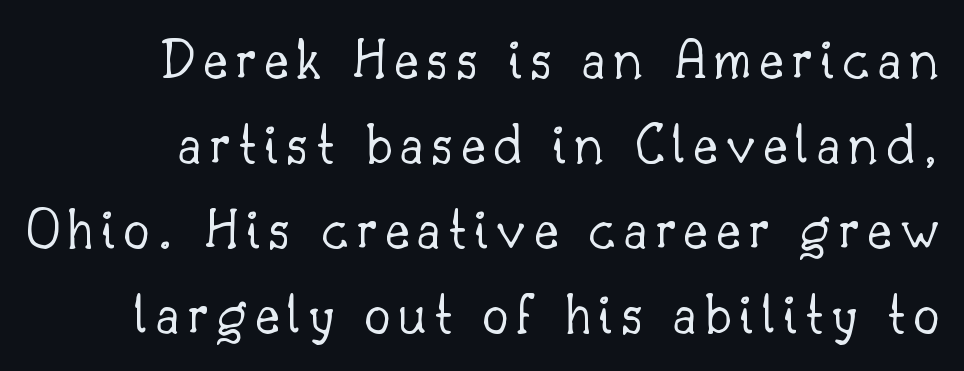
Regular leading. The font sits on the lighter half of the weight spectrum, regular included. The lettering stays uniformly vertical, giving the passage a roman look. Looks like regular typesetting: each glyph gets only the width it needs.
